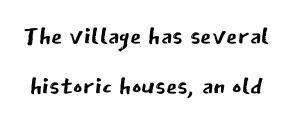
{"serif": "no", "italic": "no", "bold": "no", "weight": "regular", "width": "normal", "stroke_contrast": "low", "x_height": "medium", "monospaced": "no", "underline": "no", "line_spacing": "normal", "line_spacing_ratio": 1.38, "letter_spacing": "normal", "letter_spacing_em": 0.0, "glyph_px": 36}
